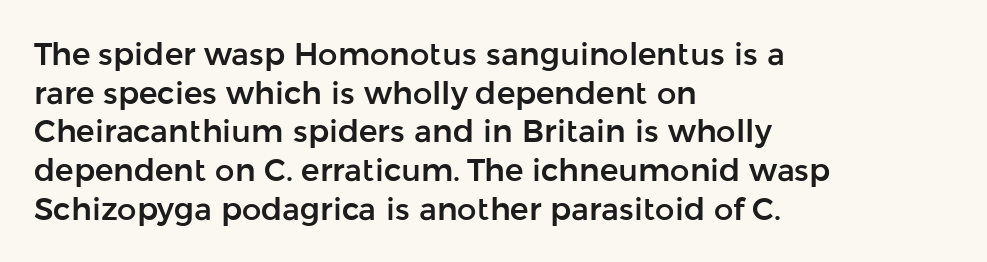
Characters remain perfectly vertical along every line. The foot of each line stays bare and open. Is the letter spacing exaggerated? No — it looks like the ordinary default. Horizontal alignment here is leftward, the default for most running prose. The designer left line spacing at the default.
